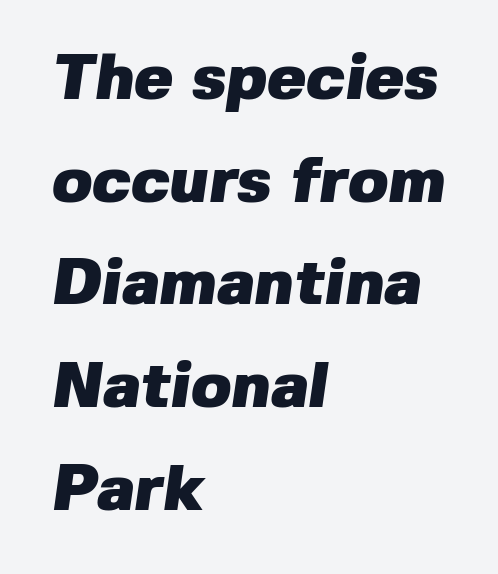
{"serif": "no", "bold": "yes", "weight": "heavy", "width": "normal", "stroke_contrast": "low", "x_height": "medium", "monospaced": "no", "underline": "no", "align": "left", "line_spacing": "normal", "line_spacing_ratio": 1.58, "letter_spacing": "normal", "letter_spacing_em": 0.0, "glyph_px": 65}
